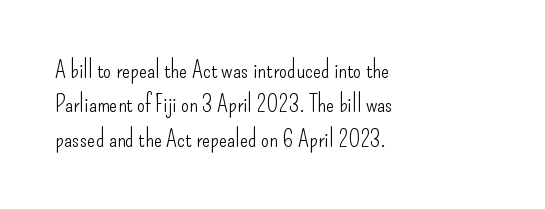
{"italic": "no", "bold": "no", "underline": "no", "align": "left", "line_spacing": "normal", "line_spacing_ratio": 1.43, "letter_spacing": "normal", "letter_spacing_em": 0.0, "glyph_px": 24}
